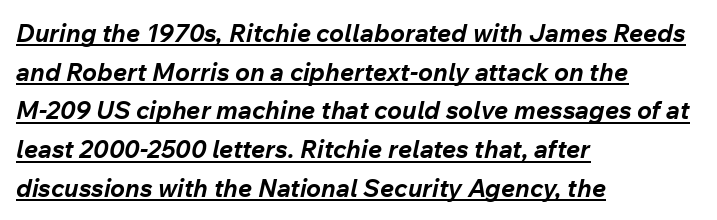
The image shows 25 px bold type, italic (leaning right); set left-aligned, normal line spacing (1.55x), normal letter spacing, underlined.
